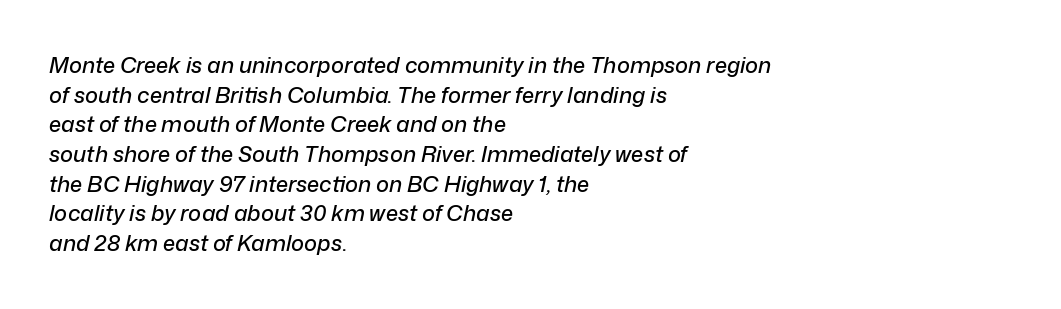
What's the leading like? Ordinary, nothing unusual. Short and long lines alike share a common starting point at left. Descenders hang freely into open space. Observe the ordinary spacing: letters are neighbours, not strangers. The text carries the slant typical of an italic or oblique font.
